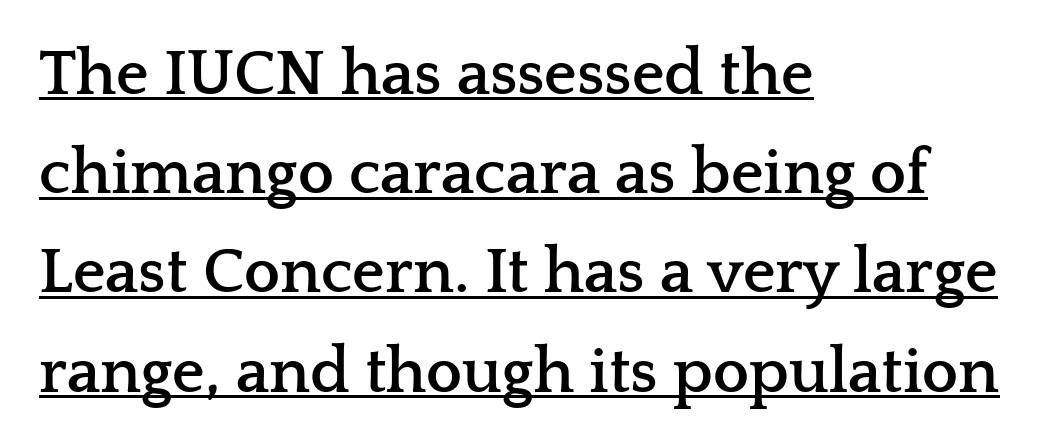
Q: Is the text bold? A: Yes.
Q: Is the text italic (slanted)? A: No, it is upright.
Q: Is the typeface a serif or a sans-serif typeface? A: Serif.
Q: Is the text underlined? A: Yes.
Q: How is the paragraph aligned? A: Left-aligned.
Q: Is the spacing between letters normal or unusually wide? A: Normal.
Q: Is the spacing between lines tight, normal or loose? A: Normal.
Q: Width (condensed, normal, or wide)? A: Wide.
Q: Stroke contrast? A: Low.
Q: x-height? A: Medium.
Q: Monospaced? A: No.
